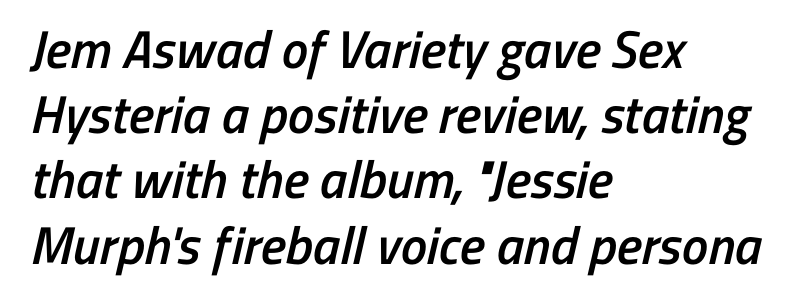
Q: Is the text bold? A: Semi-bold.
Q: Is the typeface a serif or a sans-serif typeface? A: Sans-serif.
Q: Is the text underlined? A: No.
Q: How is the paragraph aligned? A: Left-aligned.
Q: Is the spacing between letters normal or unusually wide? A: Normal.
Q: Width (condensed, normal, or wide)? A: Condensed.
Q: Stroke contrast? A: Low.
Q: x-height? A: Medium.
Q: Monospaced? A: No.
